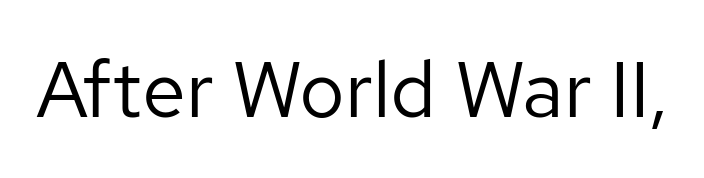
Q: Is the text bold? A: No.
Q: Is the text italic (slanted)? A: No, it is upright.
Q: Is the typeface a serif or a sans-serif typeface? A: Sans-serif.
Q: Is the text underlined? A: No.
Q: Is the spacing between letters normal or unusually wide? A: Normal.
Q: Width (condensed, normal, or wide)? A: Normal.
Q: Stroke contrast? A: Low.
Q: x-height? A: Medium.
Q: Monospaced? A: No.
